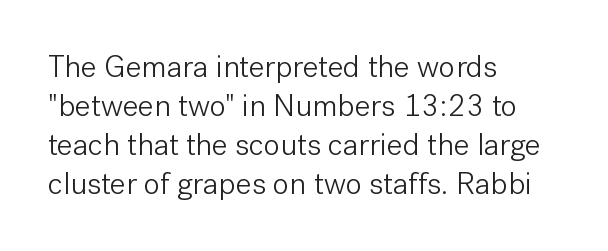
The image shows 31 px light sans-serif type, upright; set left-aligned, normal line spacing (1.26x), normal letter spacing, not underlined; low stroke contrast and a medium x-height.
